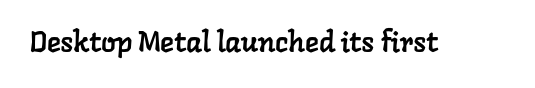
Q: Is the typeface a serif or a sans-serif typeface? A: Serif.
Q: Is the text underlined? A: No.
Q: Is the spacing between letters normal or unusually wide? A: Normal.
Q: Width (condensed, normal, or wide)? A: Normal.
Q: Stroke contrast? A: Low.
Q: x-height? A: Medium.
Q: Monospaced? A: No.
